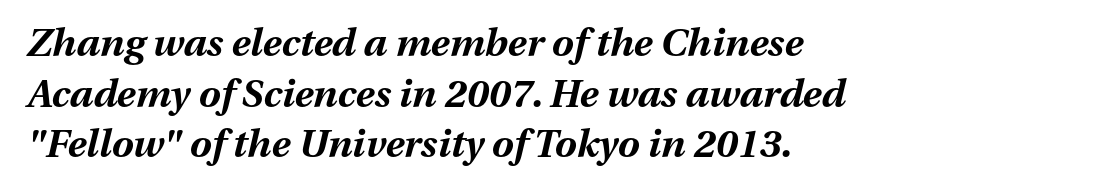
Notice how the stems are inclined rather than vertical — that's the hallmark of italics. If you measured baseline to baseline, you'd find a middling distance. You'd pick this weight for a headline — it's a proper bold. Is this a fixed-width face? No — the glyphs have proportional, varying widths. Descenders hang freely into open space.
